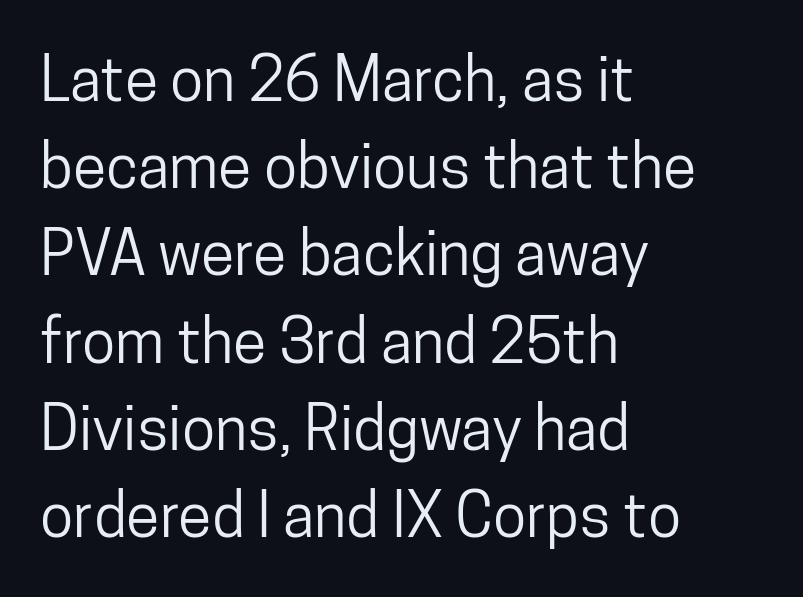
{"serif": "no", "italic": "no", "width": "condensed", "stroke_contrast": "low", "x_height": "medium", "monospaced": "no", "underline": "no", "align": "left", "line_spacing": "normal", "line_spacing_ratio": 1.43, "letter_spacing": "normal", "letter_spacing_em": 0.0, "glyph_px": 61}
